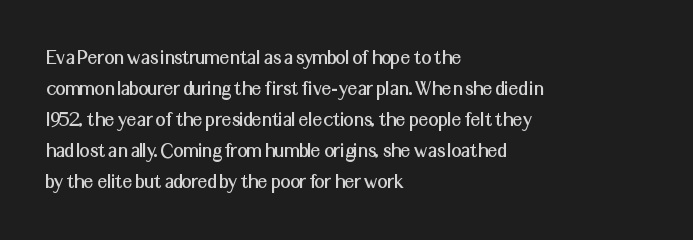
The image shows 22 px text type, upright; set left-aligned, normal line spacing (1.41x), normal letter spacing, not underlined.
